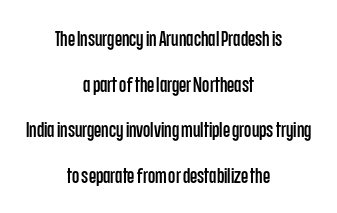
Q: Is the text italic (slanted)? A: No, it is upright.
Q: Is the text underlined? A: No.
Q: How is the paragraph aligned? A: Centered.
Q: Is the spacing between letters normal or unusually wide? A: Normal.
Q: Is the spacing between lines tight, normal or loose? A: Loose.
